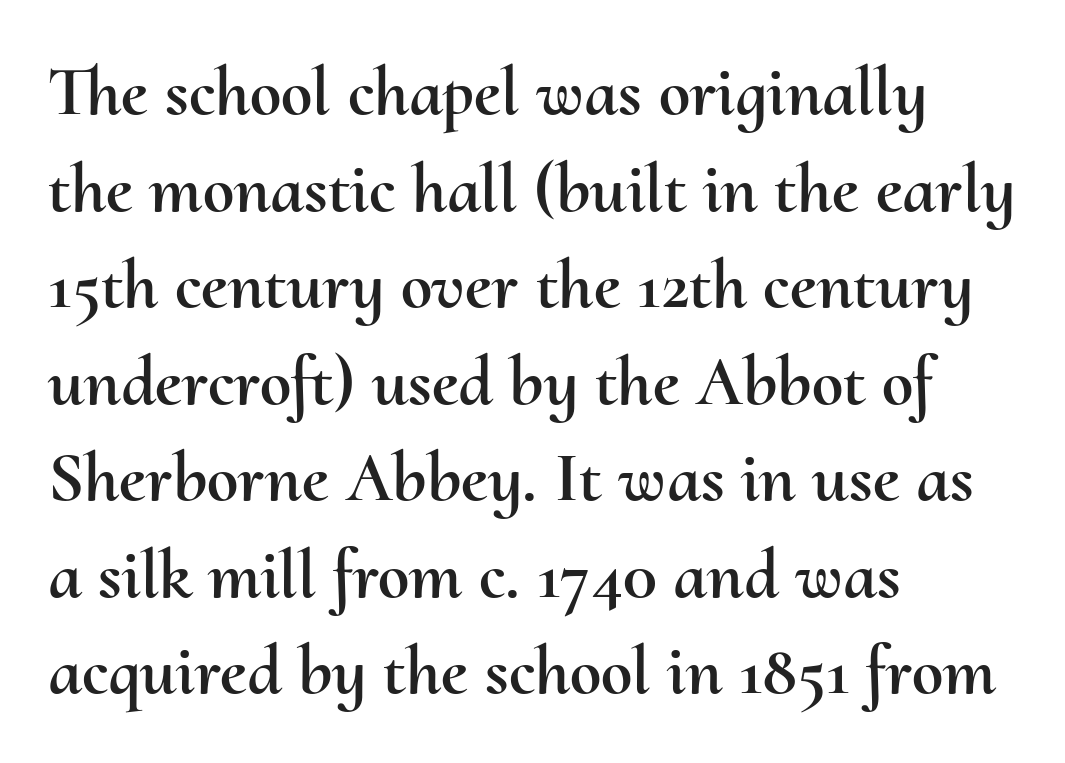
The image shows 71 px text type, upright; set left-aligned, normal line spacing (1.36x), normal letter spacing, not underlined; medium stroke contrast and a small x-height.
